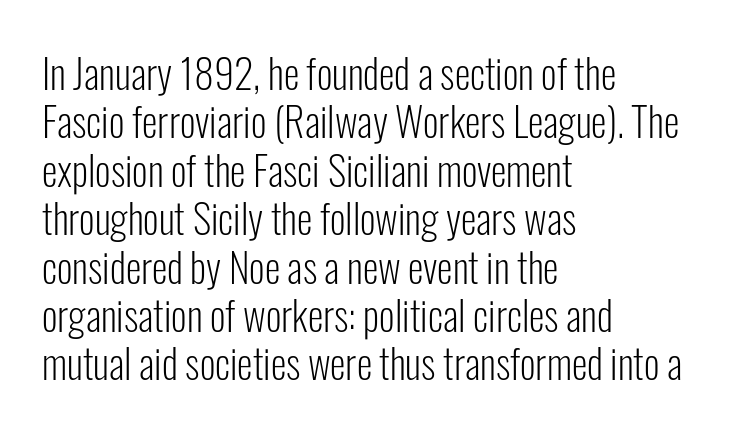
{"serif": "no", "italic": "no", "bold": "no", "weight": "light", "width": "condensed", "stroke_contrast": "low", "x_height": "medium", "monospaced": "no", "underline": "no", "align": "left", "line_spacing_ratio": 1.21, "letter_spacing": "normal", "letter_spacing_em": 0.0, "glyph_px": 40}
